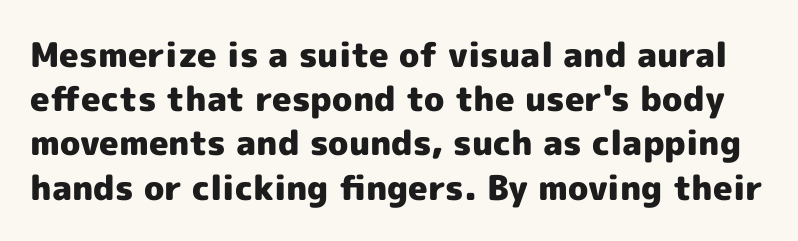
Q: Is the text bold? A: Yes.
Q: Is the text italic (slanted)? A: No, it is upright.
Q: Is the typeface a serif or a sans-serif typeface? A: Sans-serif.
Q: Is the text underlined? A: No.
Q: Is the spacing between letters normal or unusually wide? A: Normal.
Q: Is the spacing between lines tight, normal or loose? A: Normal.
Q: Width (condensed, normal, or wide)? A: Normal.
Q: x-height? A: Medium.
Q: Monospaced? A: No.
